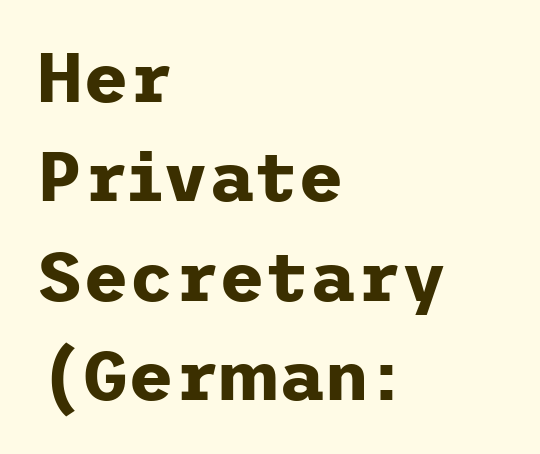
The image shows 70 px bold sans-serif type, upright; set left-aligned, normal line spacing (1.42x), normal letter spacing, not underlined; low stroke contrast and a medium x-height.
